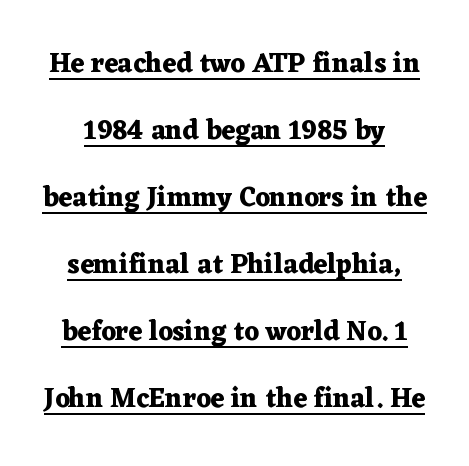
{"italic": "no", "bold": "yes", "underline": "yes", "line_spacing": "loose", "line_spacing_ratio": 2.48, "letter_spacing": "normal", "letter_spacing_em": 0.0, "glyph_px": 27}
